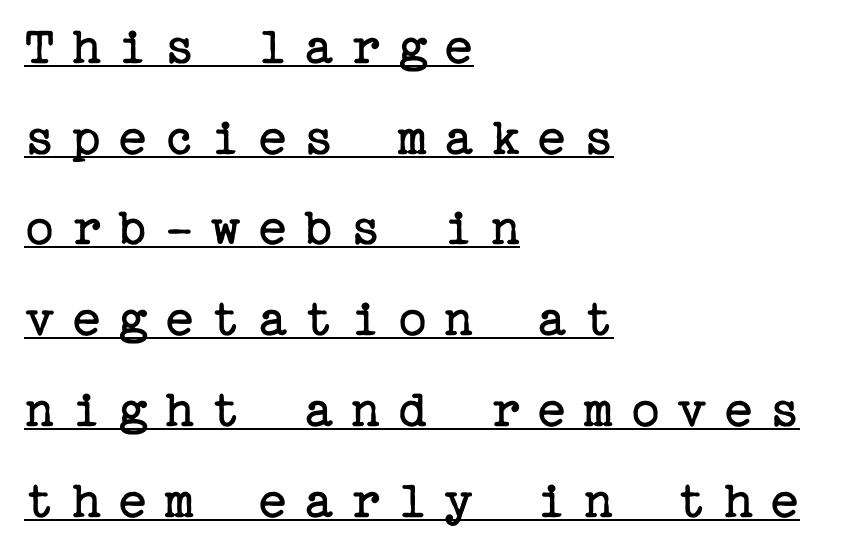
{"serif": "yes", "italic": "no", "bold": "no", "weight": "regular", "width": "normal", "stroke_contrast": "low", "x_height": "medium", "underline": "yes", "align": "left", "line_spacing": "normal", "line_spacing_ratio": 1.65, "letter_spacing": "wide", "letter_spacing_em": 0.3, "glyph_px": 55}
